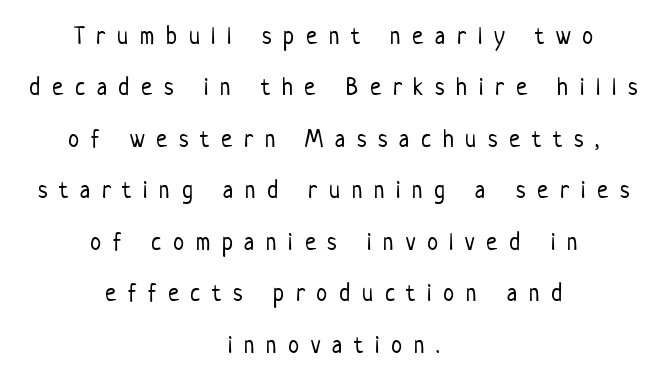
{"italic": "no", "bold": "no", "underline": "no", "align": "center", "line_spacing": "loose", "line_spacing_ratio": 2.06, "letter_spacing": "wide", "letter_spacing_em": 0.47, "glyph_px": 25}
